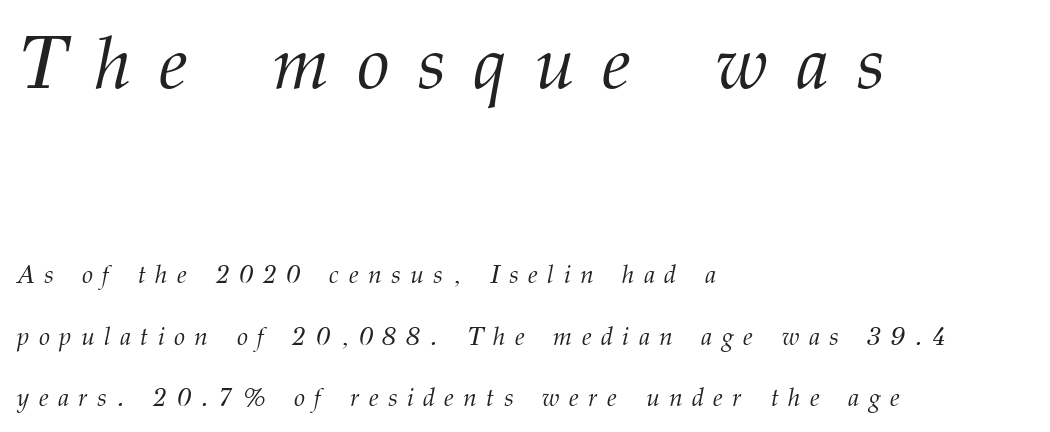
The image shows 74 px light serif type, italic (leaning right); set left-aligned, loose line spacing (2.47x), unusually wide letter spacing (+0.38 em), not underlined; the first (top) block is 2.96x larger; medium stroke contrast and a medium x-height.
